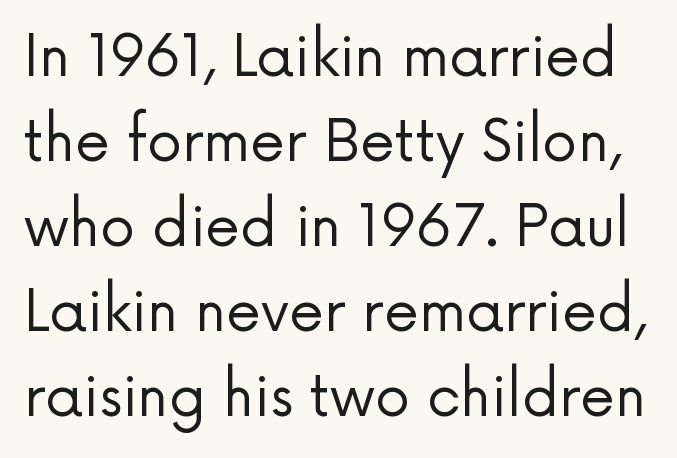
Q: Is the text bold? A: No.
Q: Is the text italic (slanted)? A: No, it is upright.
Q: Is the typeface a serif or a sans-serif typeface? A: Sans-serif.
Q: Is the text underlined? A: No.
Q: Is the spacing between letters normal or unusually wide? A: Normal.
Q: Is the spacing between lines tight, normal or loose? A: Normal.
Q: Width (condensed, normal, or wide)? A: Normal.
Q: Stroke contrast? A: Low.
Q: x-height? A: Medium.
Q: Monospaced? A: No.
